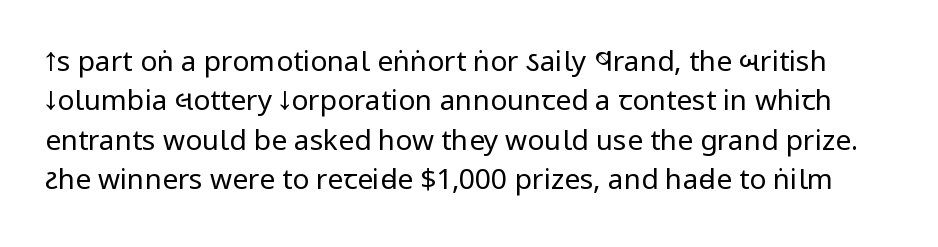
Tracking value appears to be zero — textbook default spacing. I'd call this a sans setting — the letters go barefoot. Clear beneath every line of the passage. Each stroke keeps to a modest, everyday thickness or less. Notice how the stems are strictly vertical — no italics here. Normally led — the rows are evenly, conventionally spaced.
